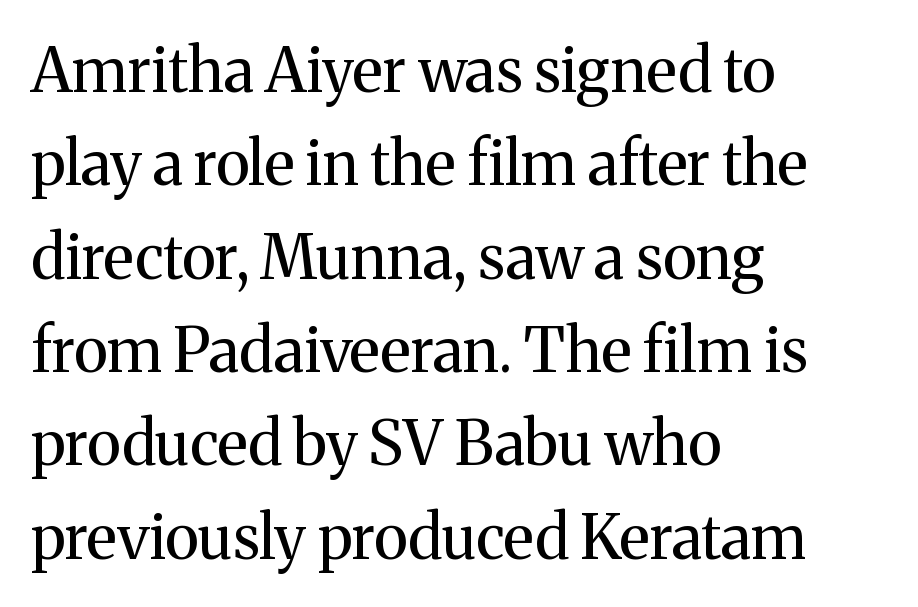
Q: Is the text bold? A: No.
Q: Is the text italic (slanted)? A: No, it is upright.
Q: Is the typeface a serif or a sans-serif typeface? A: Serif.
Q: Is the text underlined? A: No.
Q: How is the paragraph aligned? A: Left-aligned.
Q: Is the spacing between letters normal or unusually wide? A: Normal.
Q: Is the spacing between lines tight, normal or loose? A: Normal.
Q: Width (condensed, normal, or wide)? A: Normal.
Q: Stroke contrast? A: Medium.
Q: x-height? A: Medium.
Q: Monospaced? A: No.
